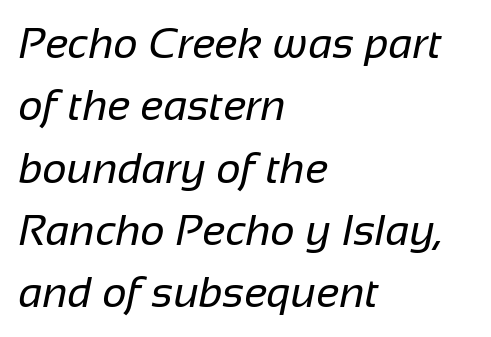
{"serif": "no", "bold": "no", "weight": "regular", "width": "normal", "stroke_contrast": "low", "x_height": "medium", "monospaced": "no", "underline": "no", "align": "left", "line_spacing": "normal", "line_spacing_ratio": 1.45, "letter_spacing": "normal", "letter_spacing_em": 0.0, "glyph_px": 43}
